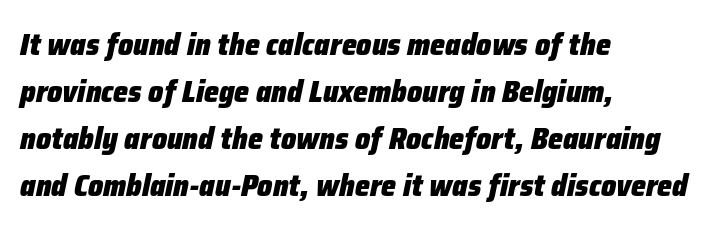
The image shows 30 px heavy type, italic (leaning right); set left-aligned, normal line spacing (1.57x), normal letter spacing, not underlined; low stroke contrast and a medium x-height.
